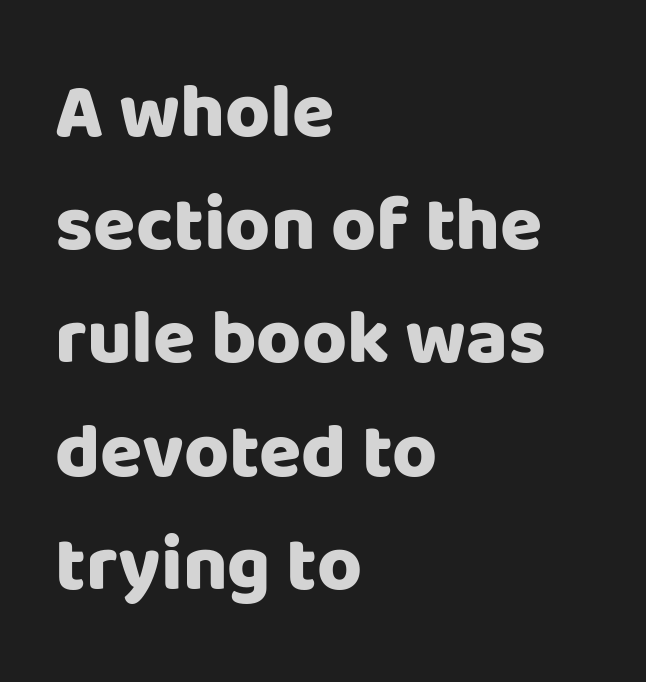
{"serif": "no", "italic": "no", "bold": "yes", "weight": "heavy", "width": "normal", "stroke_contrast": "low", "x_height": "large", "monospaced": "no", "underline": "no", "align": "left", "line_spacing": "normal", "line_spacing_ratio": 1.47, "letter_spacing": "normal", "letter_spacing_em": 0.0, "glyph_px": 77}
